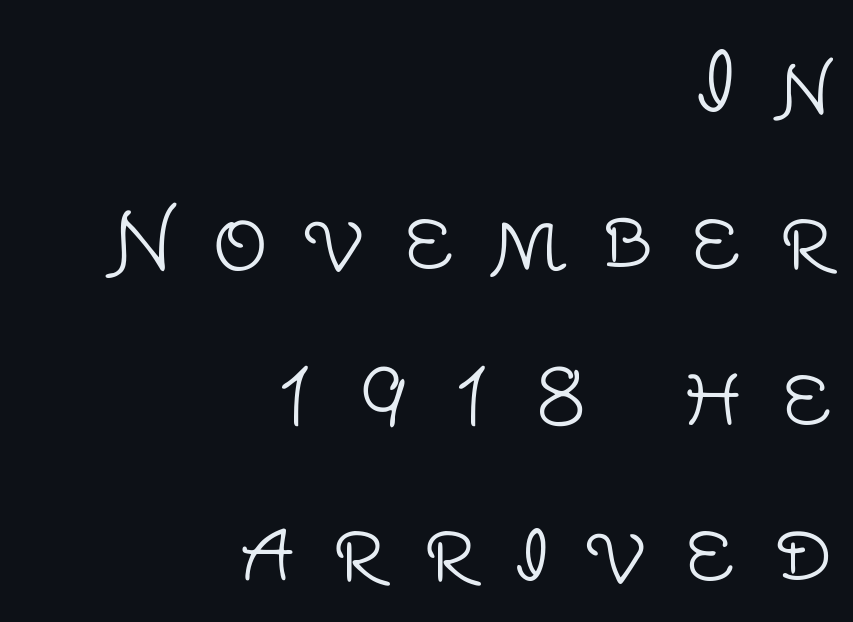
The image shows 78 px light sans-serif type; set right-aligned, loose line spacing (2.0x), unusually wide letter spacing (+0.48 em), not underlined; low stroke contrast and a large x-height.
